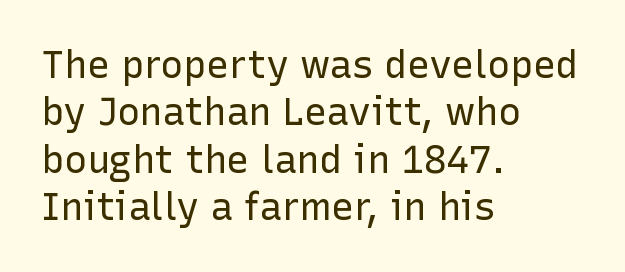
{"serif": "no", "italic": "no", "bold": "no", "weight": "regular", "width": "normal", "stroke_contrast": "low", "x_height": "medium", "monospaced": "no", "underline": "no", "align": "left", "line_spacing": "normal", "line_spacing_ratio": 1.25, "letter_spacing": "normal", "letter_spacing_em": 0.0, "glyph_px": 38}
